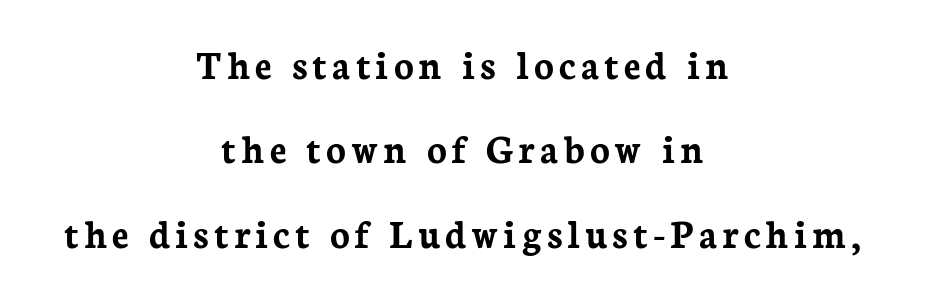
Q: Is the text bold? A: Yes.
Q: Is the text italic (slanted)? A: No, it is upright.
Q: Is the typeface a serif or a sans-serif typeface? A: Serif.
Q: Is the text underlined? A: No.
Q: How is the paragraph aligned? A: Centered.
Q: Is the spacing between lines tight, normal or loose? A: Loose.
Q: Width (condensed, normal, or wide)? A: Normal.
Q: Stroke contrast? A: Low.
Q: x-height? A: Medium.
Q: Monospaced? A: No.
